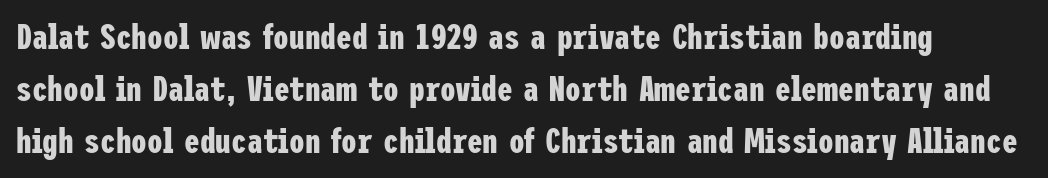
{"serif": "no", "italic": "no", "bold": "yes", "weight": "bold", "width": "condensed", "stroke_contrast": "low", "x_height": "medium", "underline": "no", "line_spacing": "normal", "line_spacing_ratio": 1.49, "letter_spacing": "normal", "letter_spacing_em": 0.0, "glyph_px": 35}
